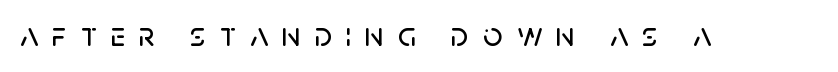
The face used here is proportionally spaced, like ordinary book or web type. Each letter's strokes conclude bluntly, with no projecting serifs. This rendering features lettering with no underline. Unlike italic type, these characters show no tilt at all. Words appear elongated and porous because spacing is wide.
